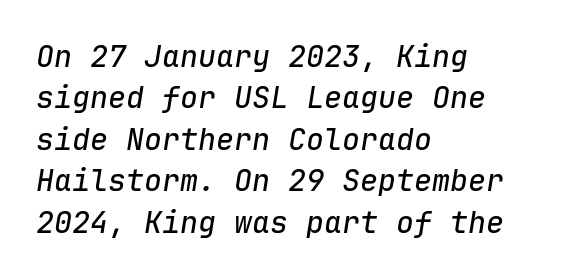
The image shows 30 px text type, italic (leaning right), monospaced; set left-aligned, normal line spacing (1.38x), normal letter spacing, not underlined; low stroke contrast and a medium x-height.
